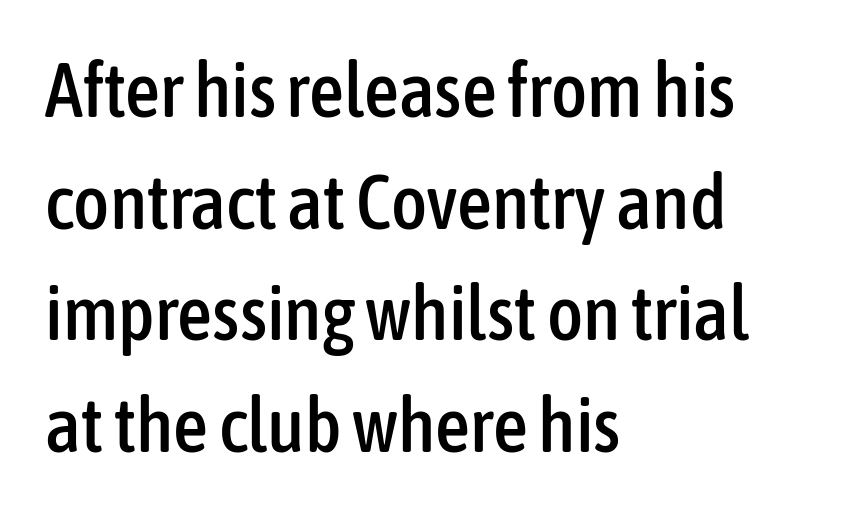
{"serif": "no", "italic": "no", "width": "condensed", "stroke_contrast": "low", "x_height": "medium", "monospaced": "no", "underline": "no", "align": "left", "line_spacing": "normal", "line_spacing_ratio": 1.45, "letter_spacing": "normal", "letter_spacing_em": 0.0, "glyph_px": 77}
